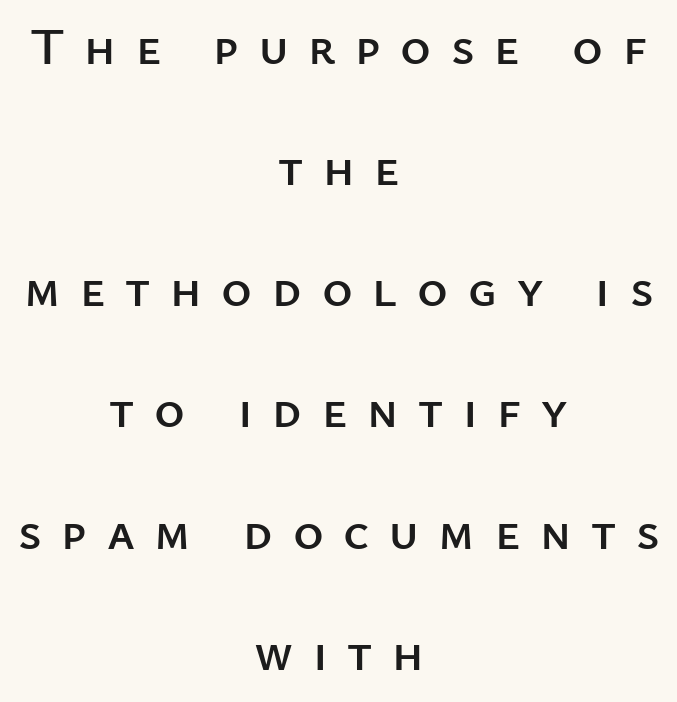
The image shows 52 px sans-serif type, upright; set centered, loose line spacing (2.33x), unusually wide letter spacing (+0.38 em), not underlined; low stroke contrast and a medium x-height.
